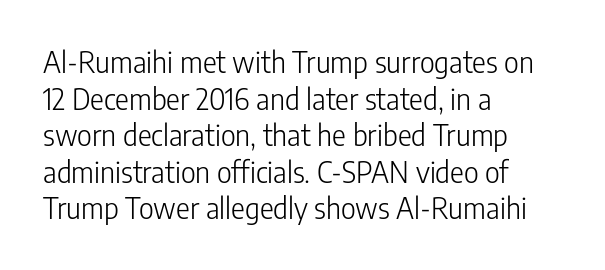
The image shows 29 px light, condensed sans-serif type, upright; set left-aligned, normal line spacing (1.26x), normal letter spacing, not underlined; low stroke contrast and a medium x-height.
